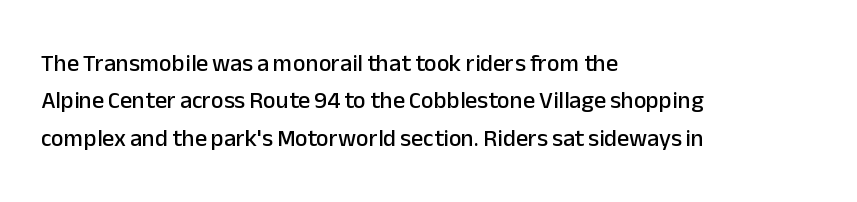
Q: Is the text italic (slanted)? A: No, it is upright.
Q: Is the text underlined? A: No.
Q: How is the paragraph aligned? A: Left-aligned.
Q: Is the spacing between letters normal or unusually wide? A: Normal.
Q: Is the spacing between lines tight, normal or loose? A: Normal.
